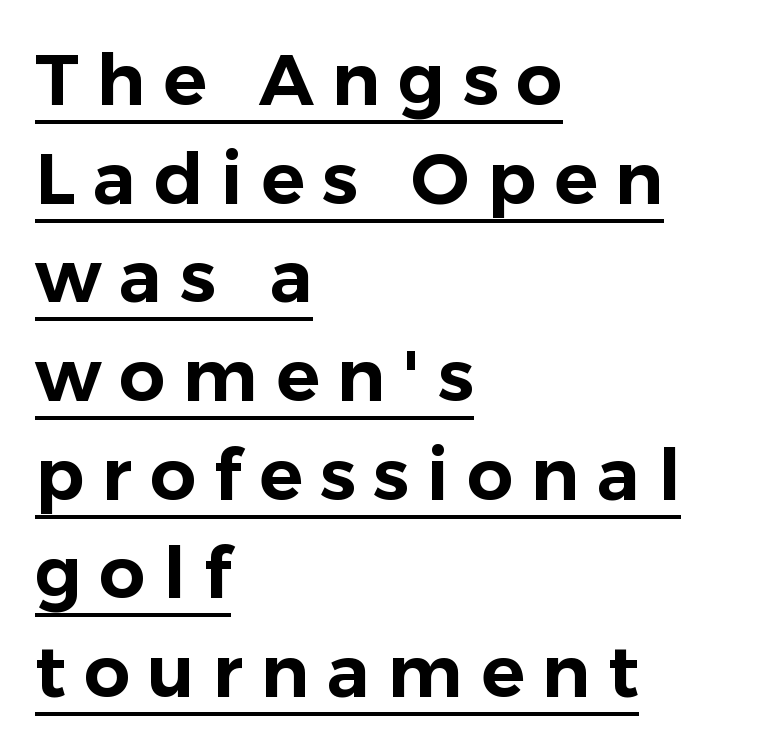
Vertical spacing — default. The text block is weighted toward the left margin, trailing off unevenly rightward. The rendering uses the underline text-decoration. The typography opts for an upright posture over an oblique one.
